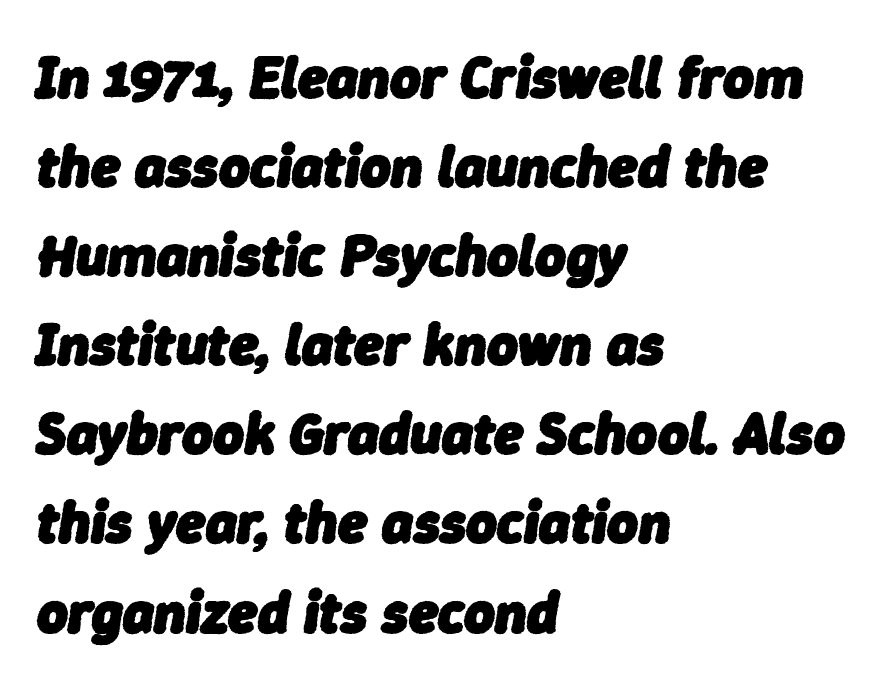
In CSS terms this would be text-align: left. Caption: standard tracking, unaltered. Whoever set this chose a conventional vertical rhythm. This rendering features lettering with no underline. This sample has the flowing, uneven cadence of proportional lettering. Stroke thickness is high; the sample reads as a true bold.
